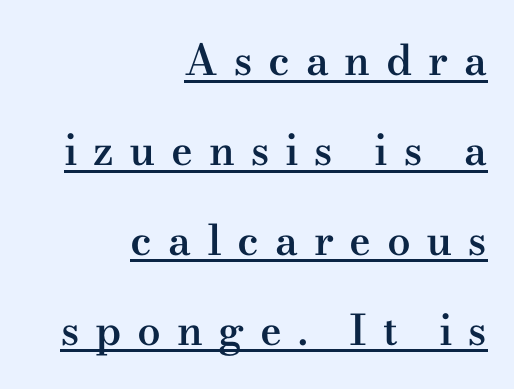
{"serif": "yes", "italic": "no", "bold": "semi", "weight": "semibold", "width": "wide", "stroke_contrast": "medium", "x_height": "small", "monospaced": "no", "underline": "yes", "align": "right", "line_spacing": "loose", "line_spacing_ratio": 2.14, "letter_spacing": "wide", "letter_spacing_em": 0.37, "glyph_px": 42}
